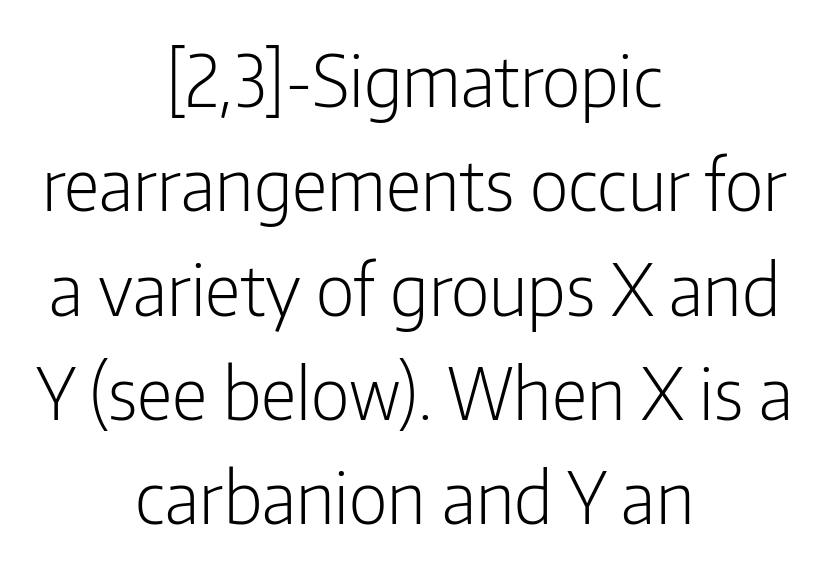
Q: Is the text bold? A: No.
Q: Is the text italic (slanted)? A: No, it is upright.
Q: Is the typeface a serif or a sans-serif typeface? A: Sans-serif.
Q: Is the text underlined? A: No.
Q: How is the paragraph aligned? A: Centered.
Q: Is the spacing between letters normal or unusually wide? A: Normal.
Q: Is the spacing between lines tight, normal or loose? A: Normal.
Q: Width (condensed, normal, or wide)? A: Condensed.
Q: Stroke contrast? A: Low.
Q: x-height? A: Medium.
Q: Monospaced? A: No.
